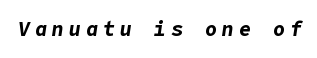
{"italic": "yes", "lean": "right", "slant_degrees": 9, "bold": "yes", "underline": "no", "letter_spacing": "wide", "letter_spacing_em": 0.25, "glyph_px": 20}
